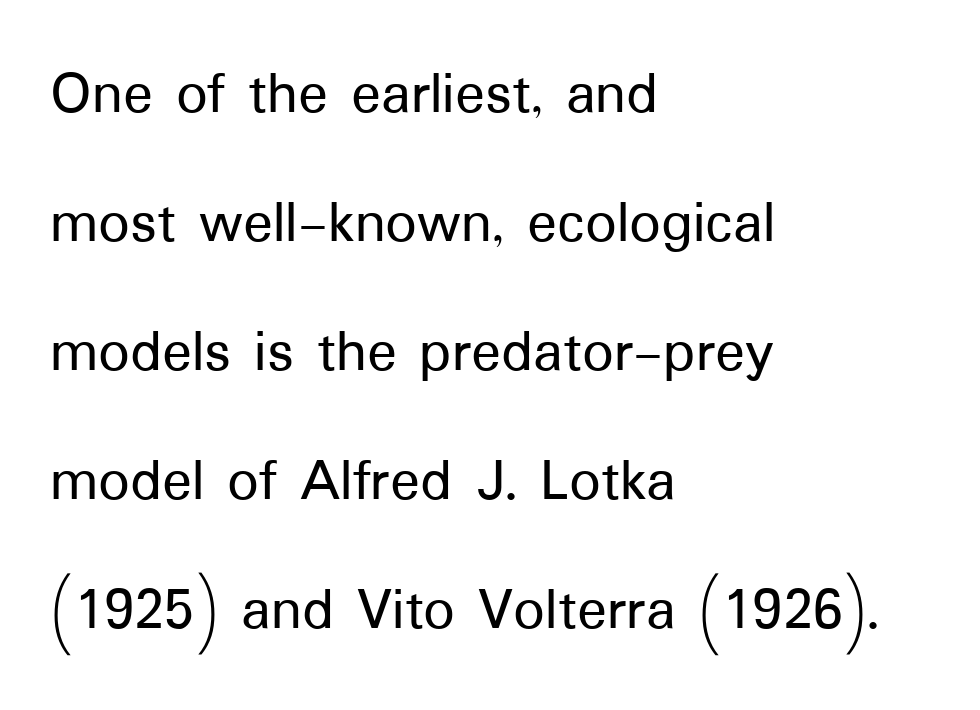
Q: Is the text italic (slanted)? A: No, it is upright.
Q: Is the typeface a serif or a sans-serif typeface? A: Sans-serif.
Q: Is the text underlined? A: No.
Q: How is the paragraph aligned? A: Left-aligned.
Q: Is the spacing between letters normal or unusually wide? A: Normal.
Q: Is the spacing between lines tight, normal or loose? A: Loose.
Q: Width (condensed, normal, or wide)? A: Normal.
Q: Stroke contrast? A: Low.
Q: x-height? A: Medium.
Q: Monospaced? A: No.
